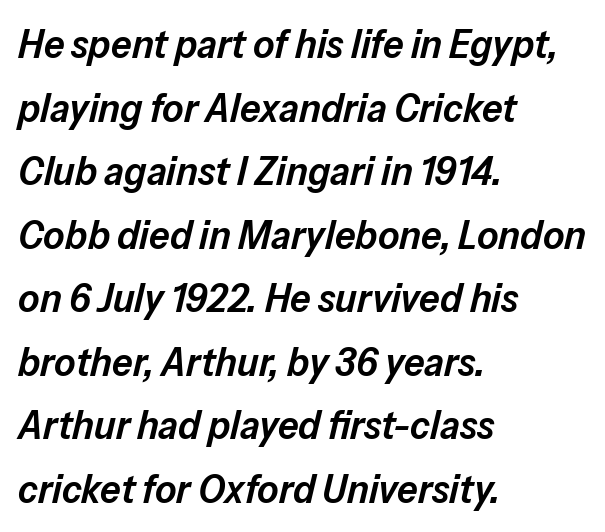
Each letter keeps its own natural width here, so spacing adapts to shape. Firm but not heavy-handed strokes: this text is semibold. Horizontal bands of white between lines are of average thickness. In terms of letterspacing, this is plain default setting. Casual observation: everything's shoved over to the left.
